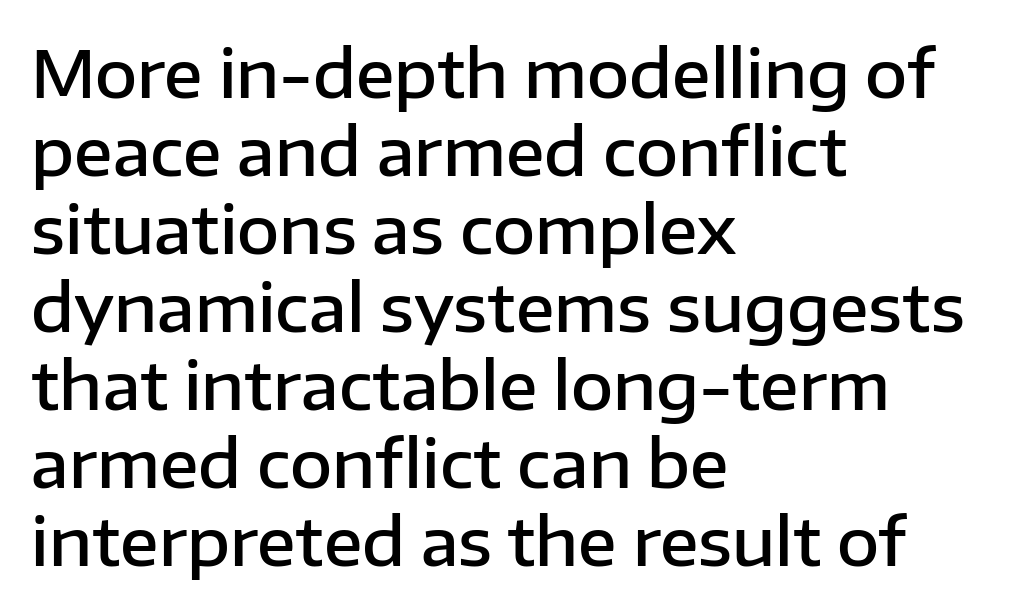
{"serif": "no", "italic": "no", "bold": "semi", "weight": "semibold", "width": "normal", "stroke_contrast": "low", "x_height": "medium", "monospaced": "no", "underline": "no", "align": "left", "line_spacing_ratio": 1.2, "letter_spacing": "normal", "letter_spacing_em": 0.0, "glyph_px": 65}
